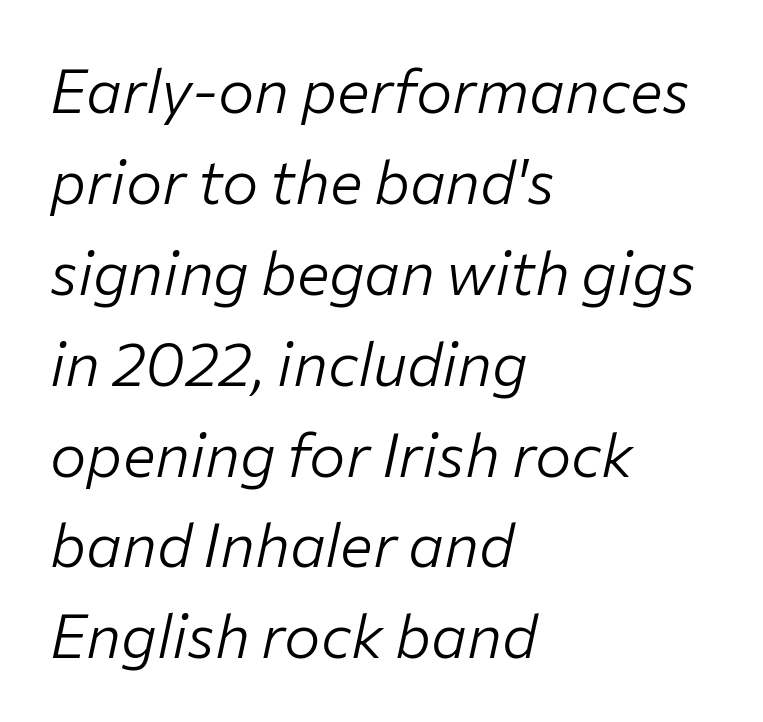
Words appear dense and cohesive because spacing is normal. Does the copy run flush right? No — it runs flush left. Beneath every word, the page is bare. Does the lettering tilt? It does — this is italic. Line spacing here is normal. No extra ink here — the face is not bold.
